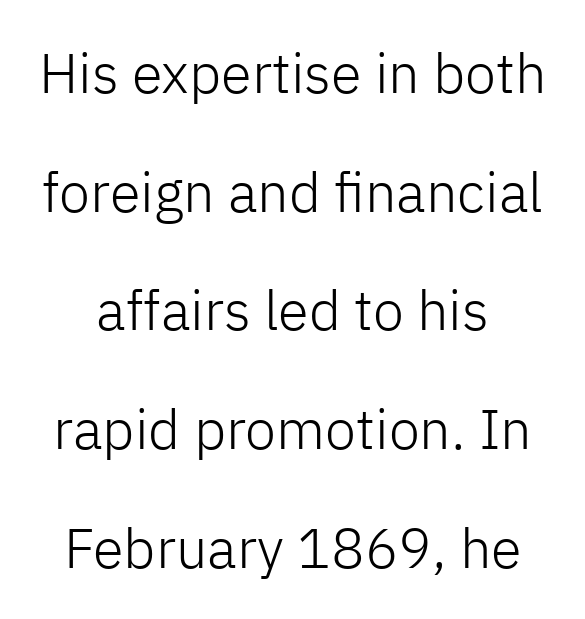
{"serif": "no", "italic": "no", "bold": "no", "weight": "light", "width": "normal", "stroke_contrast": "low", "x_height": "medium", "monospaced": "no", "underline": "no", "align": "center", "line_spacing": "loose", "line_spacing_ratio": 2.12, "letter_spacing": "normal", "letter_spacing_em": 0.0, "glyph_px": 56}
